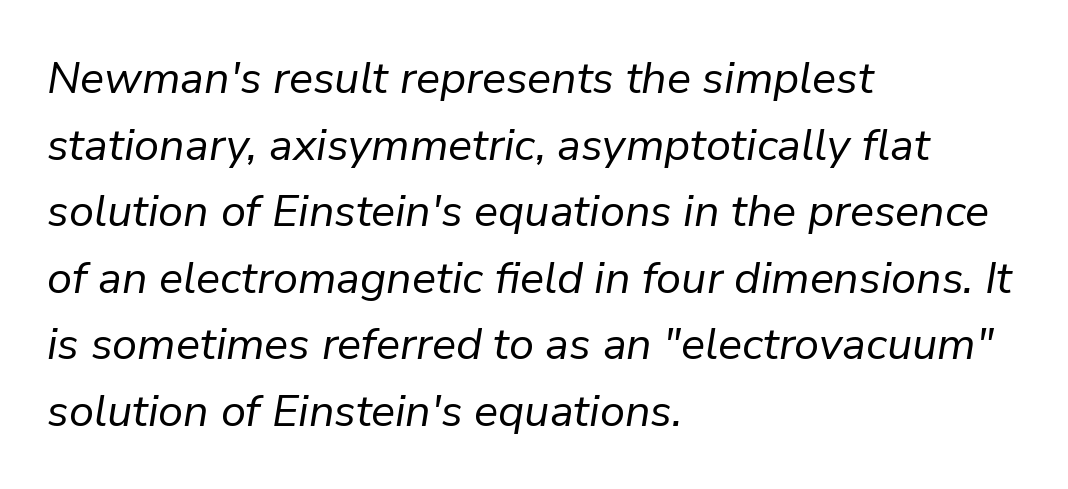
Q: Is the text bold? A: No.
Q: Is the text italic (slanted)? A: Yes, it leans right by about 9 degrees.
Q: Is the text underlined? A: No.
Q: How is the paragraph aligned? A: Left-aligned.
Q: Is the spacing between letters normal or unusually wide? A: Normal.
Q: Is the spacing between lines tight, normal or loose? A: Normal.
Q: Width (condensed, normal, or wide)? A: Normal.
Q: Stroke contrast? A: Low.
Q: x-height? A: Medium.
Q: Monospaced? A: No.
